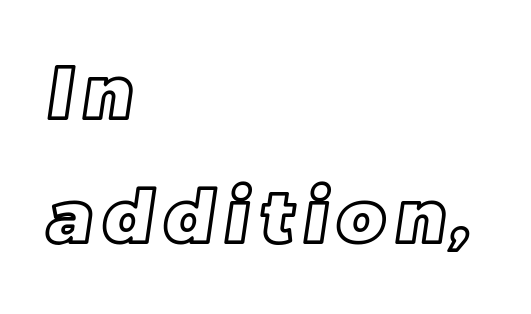
{"width": "normal", "x_height": "large", "monospaced": "no", "underline": "no", "align": "left", "line_spacing": "normal", "line_spacing_ratio": 1.7, "glyph_px": 73}
